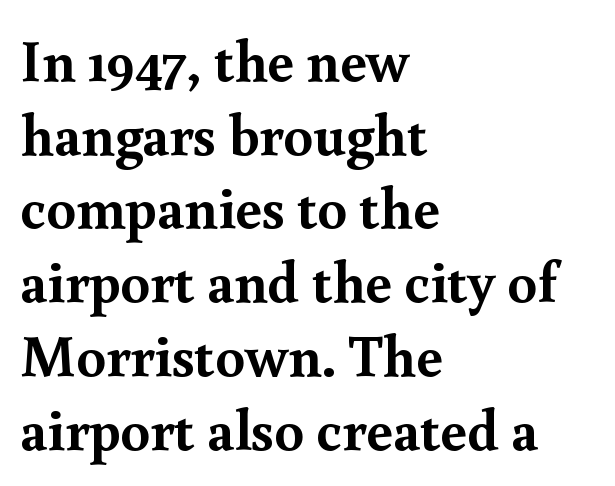
The passage shown stacks its lines at a standard gap. In terms of letterspacing, this is plain default setting. Every row of glyphs begins at an identical x-position on the left. Yep, those are serifs on the letters.
